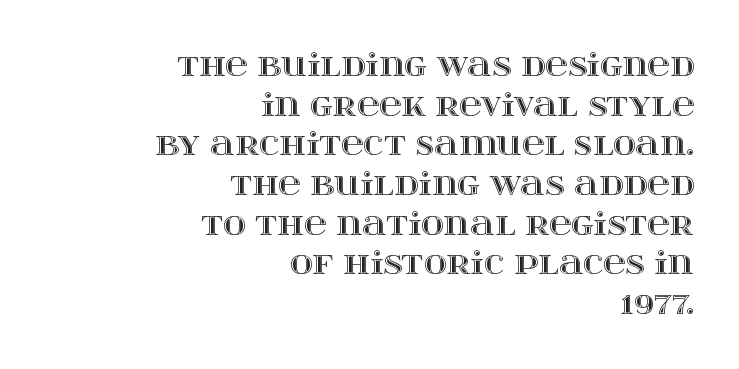
The image shows 31 px wide type, upright; set right-aligned, normal line spacing (1.28x), normal letter spacing, not underlined; a large x-height.
